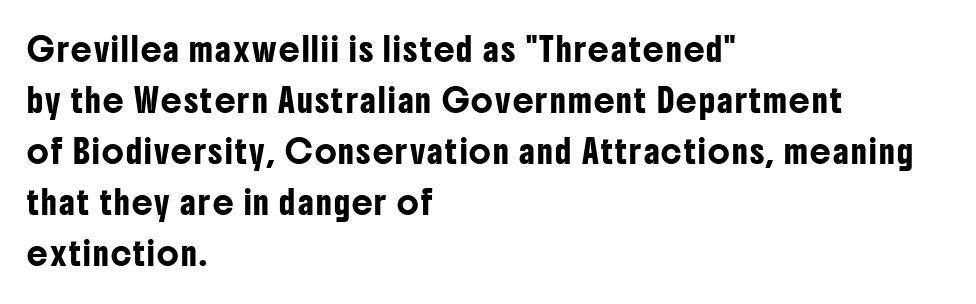
{"italic": "no", "underline": "no", "align": "left", "line_spacing": "loose", "line_spacing_ratio": 2.22, "glyph_px": 23}
